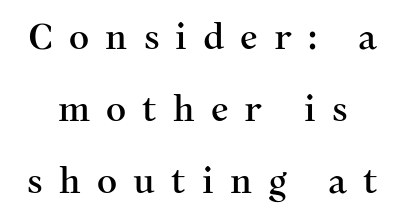
Q: Is the text italic (slanted)? A: No, it is upright.
Q: Is the typeface a serif or a sans-serif typeface? A: Serif.
Q: Is the text underlined? A: No.
Q: Is the spacing between letters normal or unusually wide? A: Unusually wide.
Q: Is the spacing between lines tight, normal or loose? A: Loose.
Q: Width (condensed, normal, or wide)? A: Normal.
Q: Stroke contrast? A: Medium.
Q: x-height? A: Medium.
Q: Monospaced? A: No.
